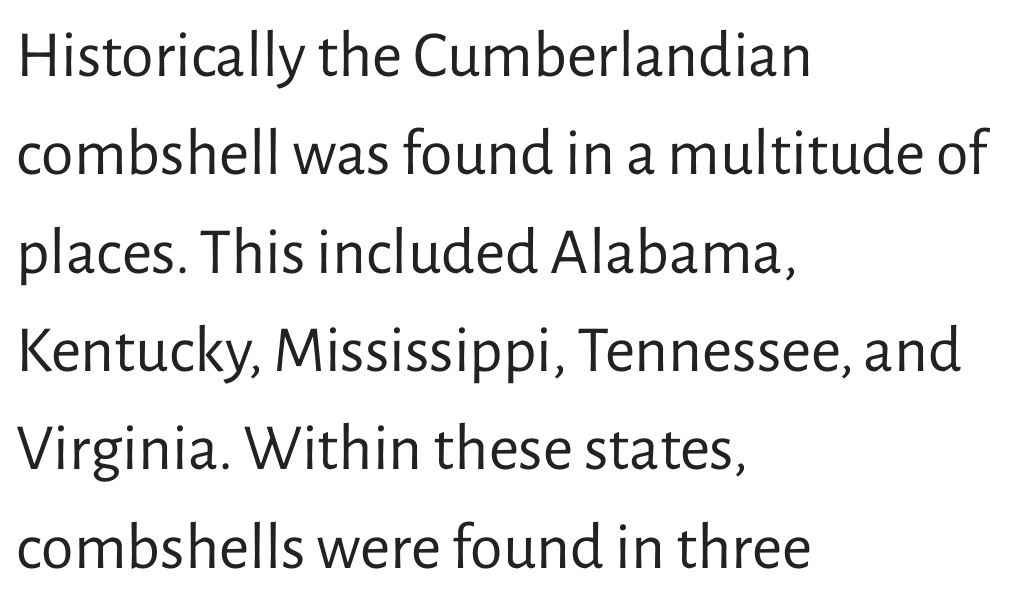
{"serif": "no", "italic": "no", "bold": "no", "weight": "regular", "width": "normal", "stroke_contrast": "low", "x_height": "medium", "monospaced": "no", "underline": "no", "align": "left", "line_spacing": "normal", "line_spacing_ratio": 1.49, "letter_spacing": "normal", "letter_spacing_em": 0.0, "glyph_px": 66}
